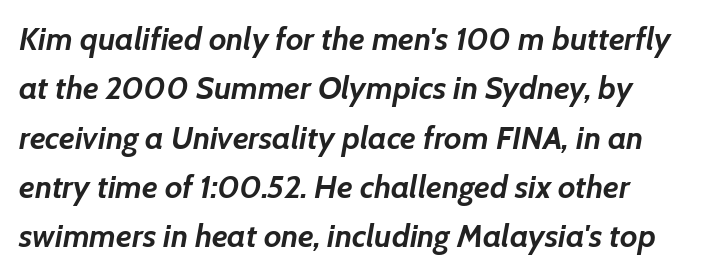
Look at the tracking — it's just the regular setting, nothing added. These lines are rendered in a variable-pitch font. Rows of type keep a routine distance in the vertical direction. The baseline area is clear.
